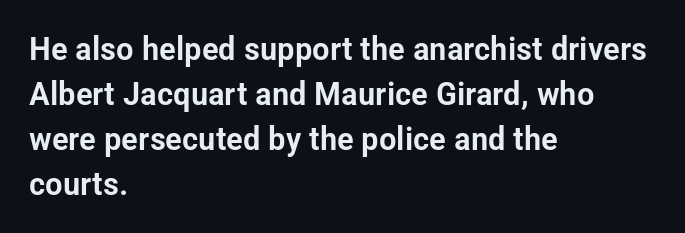
{"serif": "no", "italic": "no", "width": "condensed", "stroke_contrast": "low", "x_height": "medium", "monospaced": "no", "underline": "no", "align": "left", "line_spacing": "normal", "line_spacing_ratio": 1.36, "letter_spacing": "normal", "letter_spacing_em": 0.0, "glyph_px": 33}
